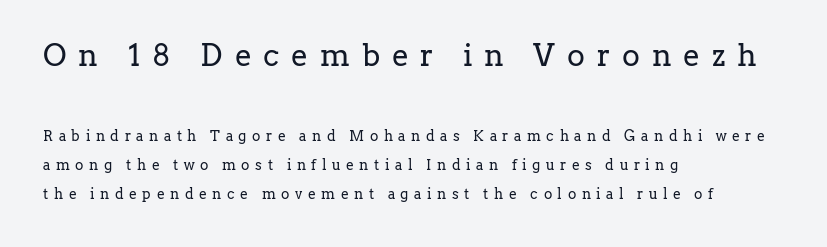
Vertical stems look standard width or narrower in stroke. The space beneath each line is pristine and unruled. Character size in the leading block exceeds that of the trailing block. There is plenty of visible air inserted between adjacent glyphs. These lines were composed using upright roman letters. The passage shown is typeset with a serif family.
